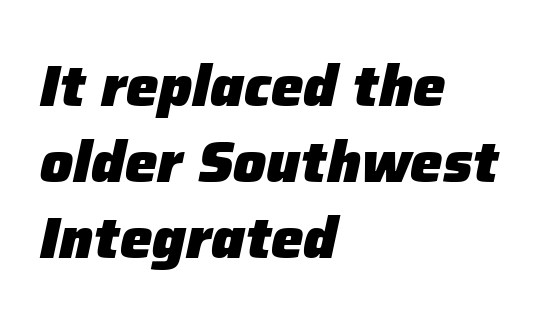
The image shows 58 px heavy type, italic (leaning right); set left-aligned, normal line spacing (1.31x), normal letter spacing, not underlined; low stroke contrast and a medium x-height.
